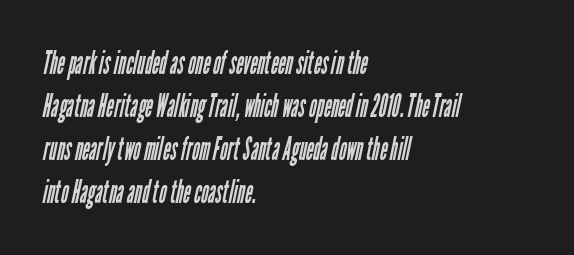
Q: Is the text bold? A: No.
Q: Is the typeface a serif or a sans-serif typeface? A: Sans-serif.
Q: Is the text underlined? A: No.
Q: How is the paragraph aligned? A: Left-aligned.
Q: Is the spacing between letters normal or unusually wide? A: Normal.
Q: Is the spacing between lines tight, normal or loose? A: Normal.
Q: Width (condensed, normal, or wide)? A: Condensed.
Q: Stroke contrast? A: Low.
Q: x-height? A: Medium.
Q: Monospaced? A: No.
